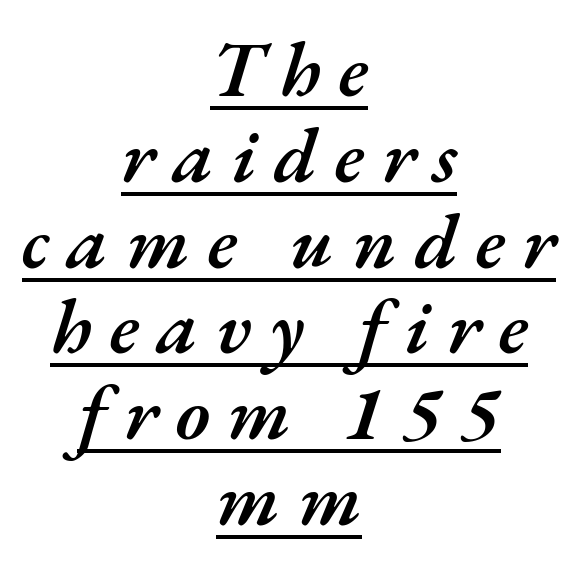
Typeset on center — no edge is straight. Quick note: interline space is minimal. The face used here is proportionally spaced, like ordinary book or web type. Like a heading marked for emphasis, these lines bear an underscore. Letter spacing: wide.
